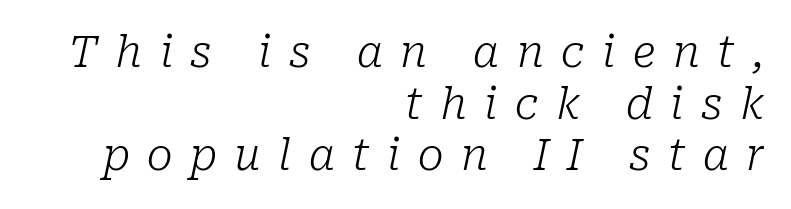
{"serif": "yes", "italic": "yes", "lean": "right", "slant_degrees": 10, "bold": "no", "weight": "light", "width": "normal", "stroke_contrast": "low", "x_height": "medium", "monospaced": "no", "underline": "no", "align": "right", "line_spacing_ratio": 1.2, "letter_spacing": "wide", "letter_spacing_em": 0.41, "glyph_px": 43}
